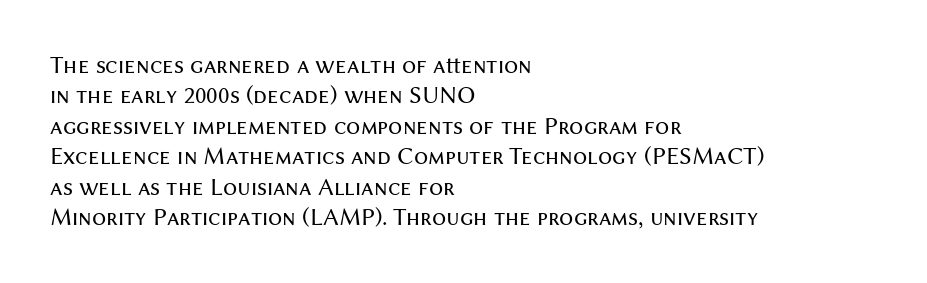
{"italic": "no", "bold": "no", "underline": "no", "align": "left", "line_spacing_ratio": 1.22, "letter_spacing": "normal", "letter_spacing_em": 0.0, "glyph_px": 25}
